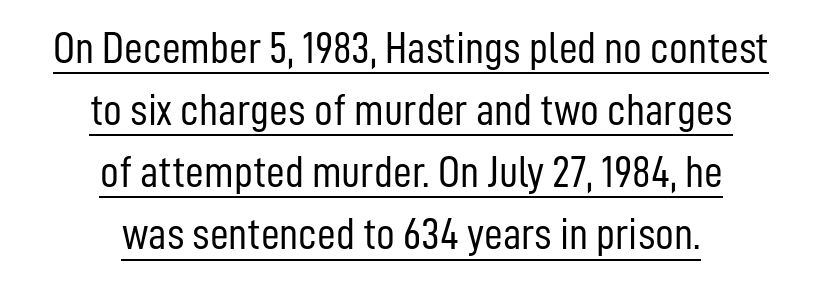
The image shows 46 px light, condensed sans-serif type, upright; set centered, normal line spacing (1.35x), normal letter spacing, underlined; low stroke contrast and a medium x-height.
